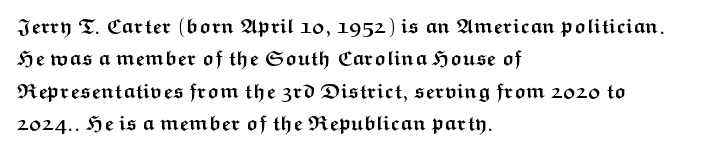
Unlike italic type, these characters show no tilt at all. Line starts are locked; line ends wander. Characters follow at the spacing the type designer built in. On the weight axis this lands at bold, roughly 700. The passage shown is not underscored anywhere.
